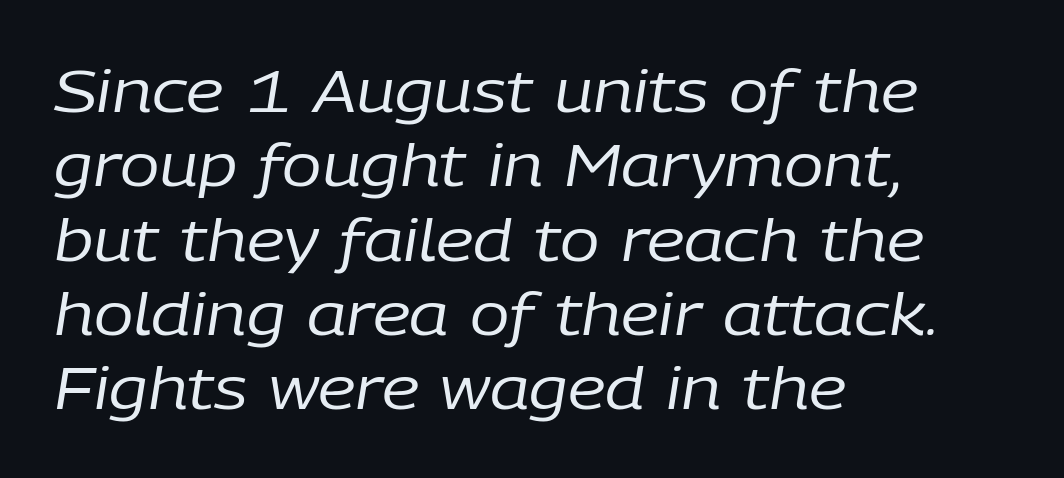
Does the leading feel generous? No, just average. Is this a fixed-width face? No — the glyphs have proportional, varying widths. A clean baseline with only descenders dipping below it. Is the letter spacing exaggerated? No — it looks like the ordinary default. The typeface has the unassuming heft of standard copy or less.
